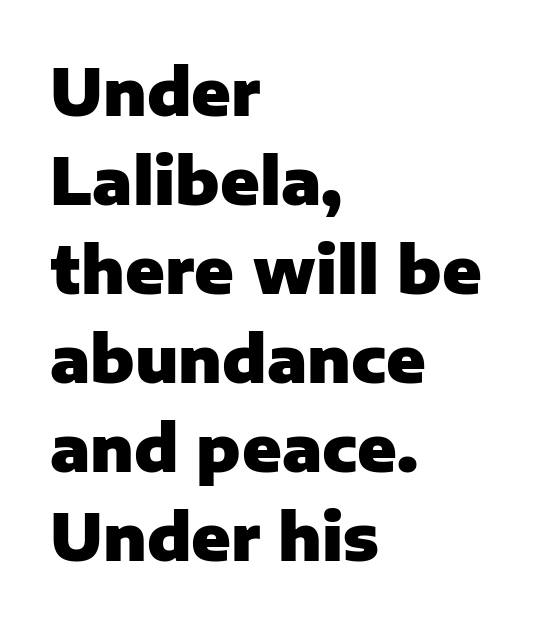
Descender tails drop into unmarked territory. Character widths vary here, with narrow letters taking less room than wide ones. In CSS terms this would be text-align: left. Each letter's strokes conclude bluntly, with no projecting serifs.
